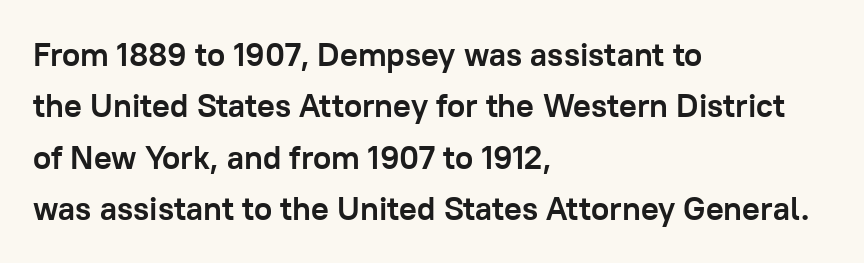
Nope, no serifs anywhere on these letters. The rendering uses a moderate line-height, typical for paragraphs. The string is rendered with underlining switched off. Tracking value appears to be zero — textbook default spacing. As a designer I'd log this as weight 700, bold. The lines in this sample share a left origin and differ only in where they stop.
